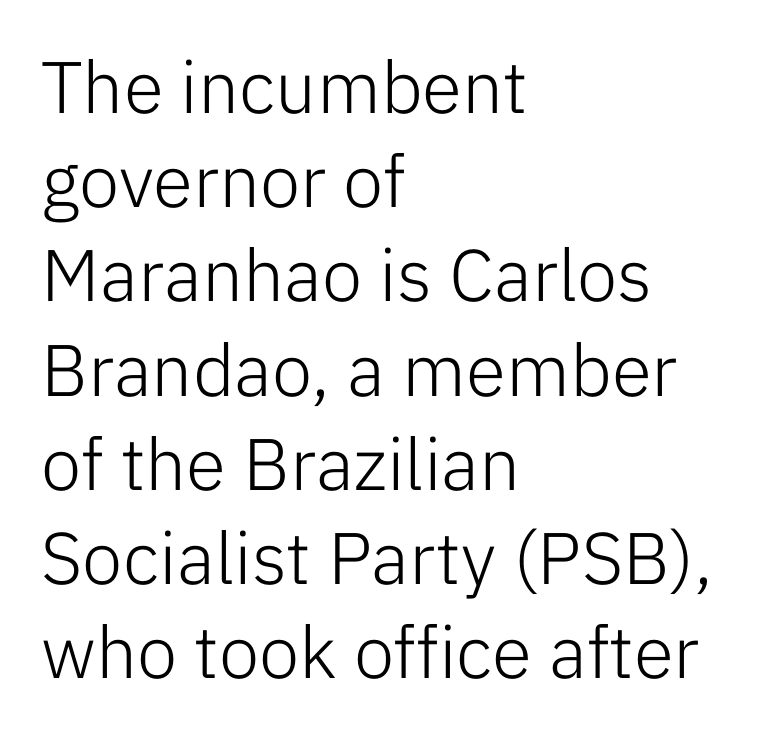
Does the type have serifs? No, each stem ends abruptly. Words float on clear page, feet unadorned. Each new line begins a customary step beneath the previous one. Each letter keeps its own natural width here, so spacing adapts to shape.
